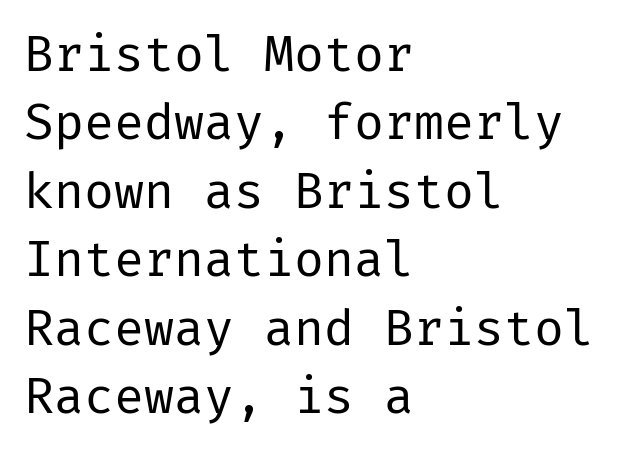
The image shows 50 px regular-weight sans-serif type, upright; set left-aligned, normal line spacing (1.37x), normal letter spacing, not underlined; low stroke contrast and a medium x-height.
